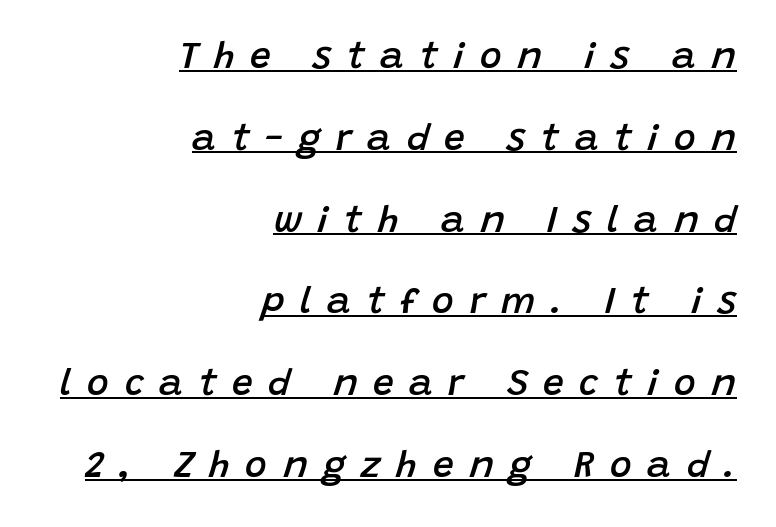
The image shows 37 px semibold type, italic (leaning right); set right-aligned, loose line spacing (2.21x), unusually wide letter spacing (+0.42 em), underlined; low stroke contrast and a large x-height.
